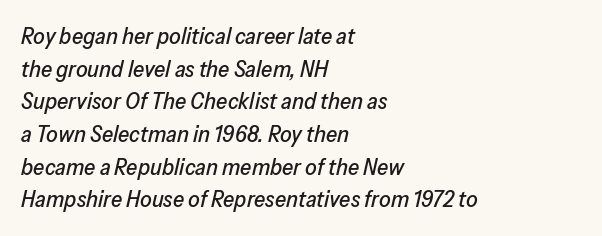
You could call the tracking neutral — neither tight nor loose. Notice how descenders clear the ascenders below comfortably — that's standard leading. Which margin do the lines hug? The left one — the right edge is uneven. The specimen reads as italic at a glance. The space beneath each line is pristine and unruled.
